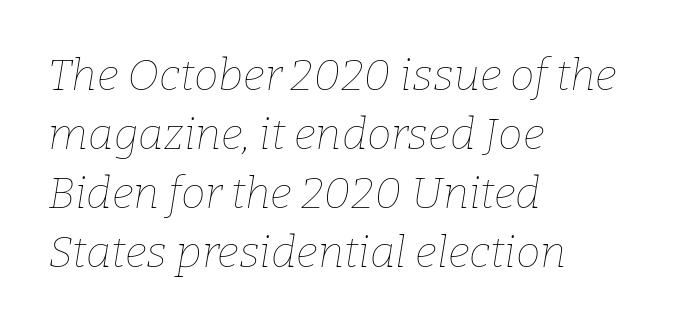
Q: Is the text bold? A: No.
Q: Is the text italic (slanted)? A: Yes, it leans right by about 9 degrees.
Q: Is the text underlined? A: No.
Q: How is the paragraph aligned? A: Left-aligned.
Q: Is the spacing between letters normal or unusually wide? A: Normal.
Q: Is the spacing between lines tight, normal or loose? A: Normal.
Q: Width (condensed, normal, or wide)? A: Normal.
Q: Stroke contrast? A: Low.
Q: x-height? A: Medium.
Q: Monospaced? A: No.
